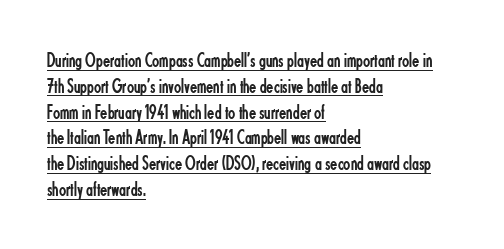
{"italic": "no", "bold": "no", "underline": "yes", "align": "left", "line_spacing_ratio": 1.23, "letter_spacing": "normal", "letter_spacing_em": 0.0, "glyph_px": 21}
